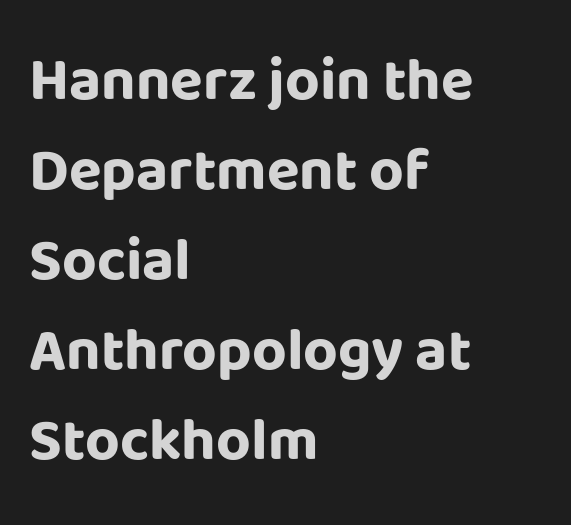
The image shows 60 px bold sans-serif type, upright; set left-aligned, normal line spacing (1.5x), normal letter spacing, not underlined; low stroke contrast and a large x-height.
